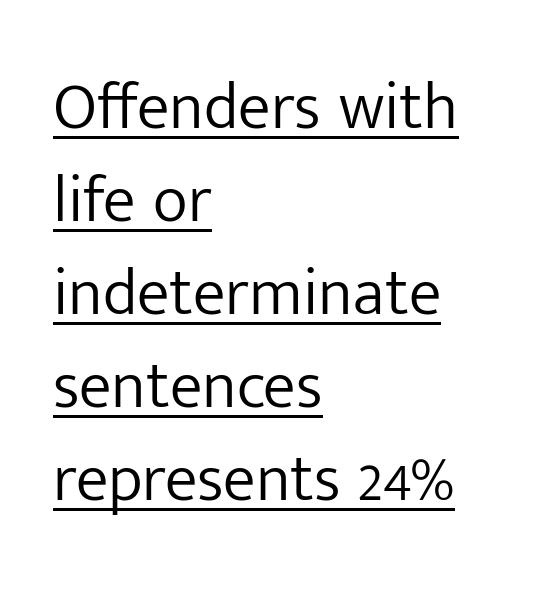
The image shows 66 px light sans-serif type, upright; set left-aligned, normal line spacing (1.41x), normal letter spacing, underlined; low stroke contrast and a medium x-height.
